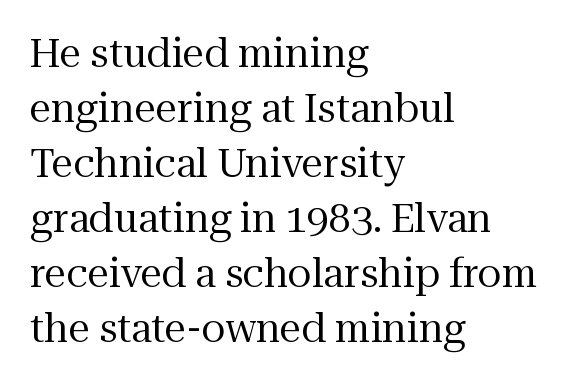
The image shows 39 px regular-weight serif type, upright; set left-aligned, normal line spacing (1.41x), normal letter spacing, not underlined; medium stroke contrast and a medium x-height.
